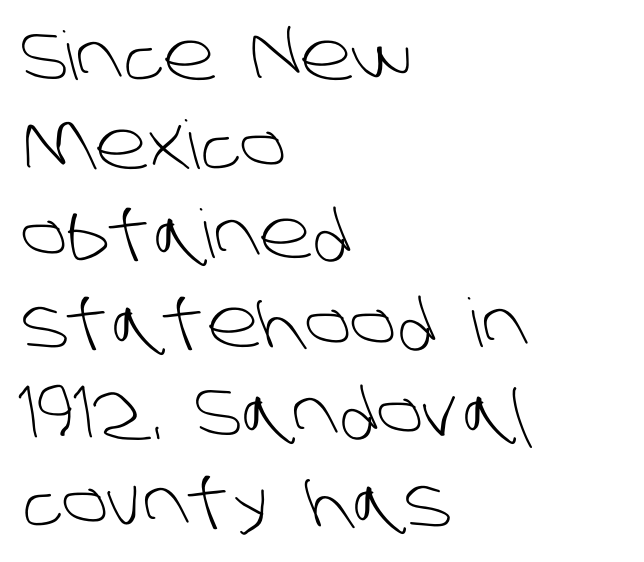
Q: Is the text bold? A: No.
Q: Is the typeface a serif or a sans-serif typeface? A: Sans-serif.
Q: Is the text underlined? A: No.
Q: How is the paragraph aligned? A: Left-aligned.
Q: Is the spacing between letters normal or unusually wide? A: Normal.
Q: Is the spacing between lines tight, normal or loose? A: Normal.
Q: Width (condensed, normal, or wide)? A: Normal.
Q: Stroke contrast? A: Low.
Q: x-height? A: Large.
Q: Monospaced? A: No.
